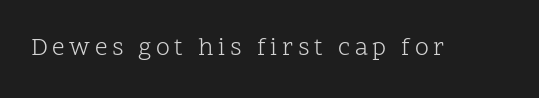
The type sits square on the baseline with zero lean. The strip under each line holds only bare page. Stroke thickness stays within the range of a standard reading face or lighter.
